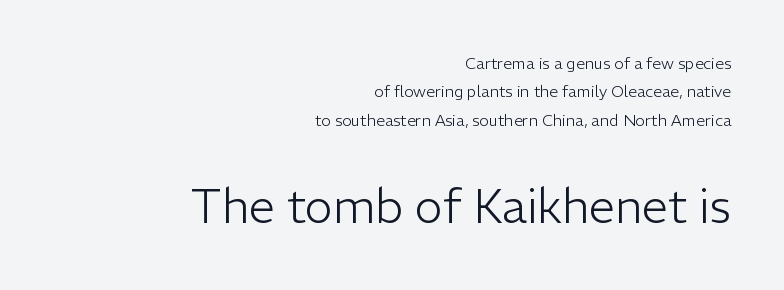
Q: Is the text bold? A: No.
Q: Is the text italic (slanted)? A: No, it is upright.
Q: Is the typeface a serif or a sans-serif typeface? A: Sans-serif.
Q: Is the text underlined? A: No.
Q: How is the paragraph aligned? A: Right-aligned.
Q: Is the spacing between letters normal or unusually wide? A: Normal.
Q: Which block of text is set in a larger size, the first (top) or the second (bottom)? A: The second (bottom) one.
Q: Width (condensed, normal, or wide)? A: Normal.
Q: Stroke contrast? A: Low.
Q: x-height? A: Medium.
Q: Monospaced? A: No.
